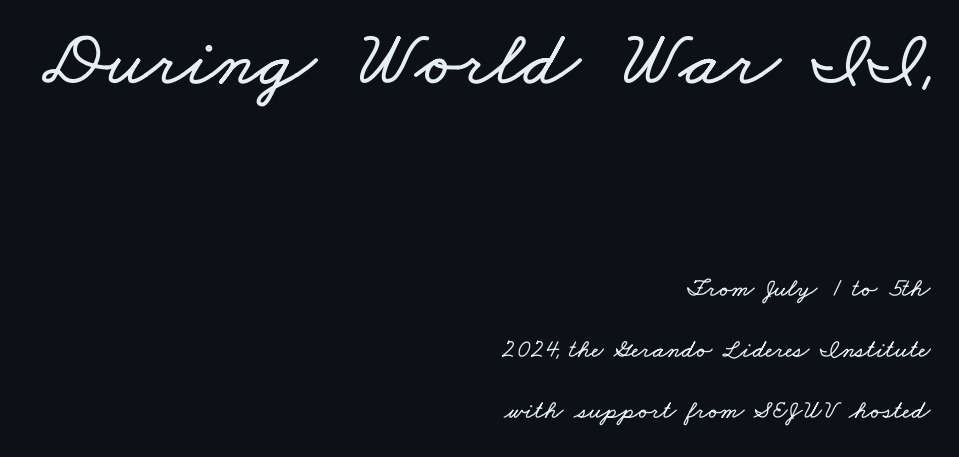
Q: Is the text underlined? A: No.
Q: How is the paragraph aligned? A: Right-aligned.
Q: Is the spacing between letters normal or unusually wide? A: Normal.
Q: Is the spacing between lines tight, normal or loose? A: Loose.
Q: Which block of text is set in a larger size, the first (top) or the second (bottom)? A: The first (top) one.
Q: Width (condensed, normal, or wide)? A: Wide.
Q: Stroke contrast? A: Low.
Q: x-height? A: Small.
Q: Monospaced? A: No.
